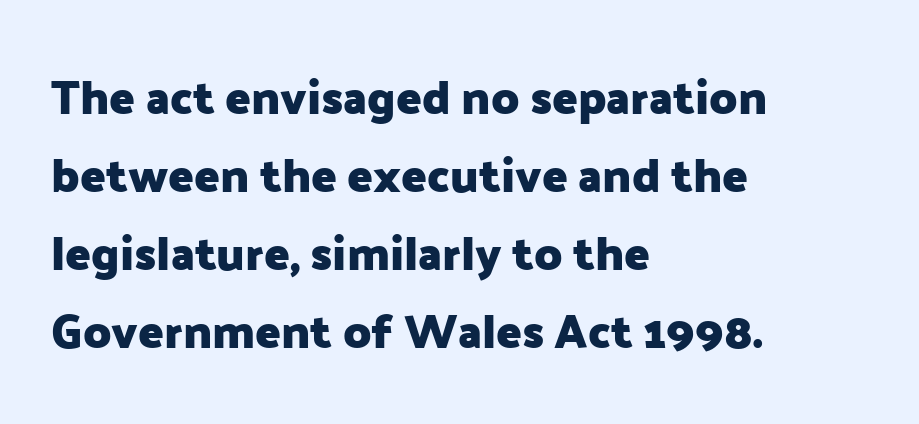
Q: Is the text bold? A: Yes.
Q: Is the text italic (slanted)? A: No, it is upright.
Q: Is the typeface a serif or a sans-serif typeface? A: Sans-serif.
Q: Is the text underlined? A: No.
Q: How is the paragraph aligned? A: Left-aligned.
Q: Is the spacing between letters normal or unusually wide? A: Normal.
Q: Is the spacing between lines tight, normal or loose? A: Normal.
Q: Width (condensed, normal, or wide)? A: Normal.
Q: Stroke contrast? A: Low.
Q: x-height? A: Medium.
Q: Monospaced? A: No.
